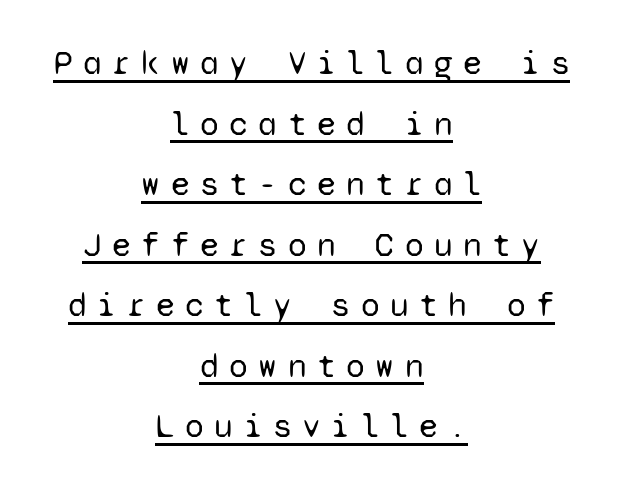
Q: Is the text bold? A: No.
Q: Is the text italic (slanted)? A: No, it is upright.
Q: Is the typeface a serif or a sans-serif typeface? A: Sans-serif.
Q: Is the text underlined? A: Yes.
Q: How is the paragraph aligned? A: Centered.
Q: Is the spacing between letters normal or unusually wide? A: Unusually wide.
Q: Width (condensed, normal, or wide)? A: Normal.
Q: Stroke contrast? A: Low.
Q: x-height? A: Medium.
Q: Monospaced? A: Yes.
